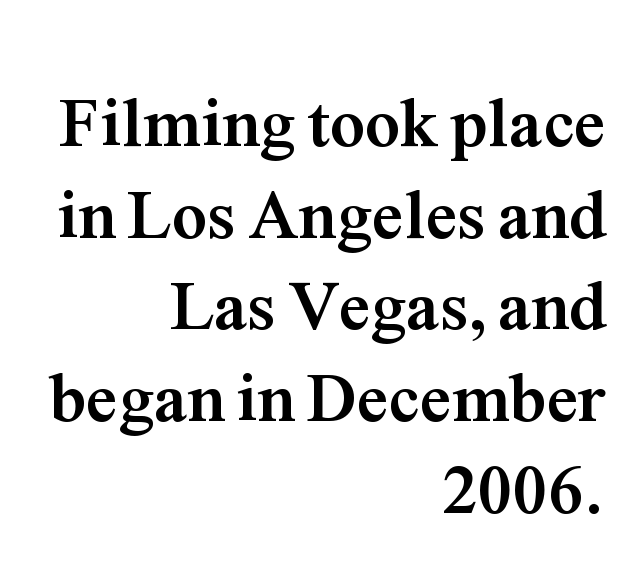
Every letter is thick-stroked: bold, no question. Between one letter and the next there's only the usual sliver of space. Normally led — the rows are evenly, conventionally spaced. The specimen reads as upright at a glance. One-word summary of the alignment: right. You could not count columns in this text — the font is proportionally spaced.
